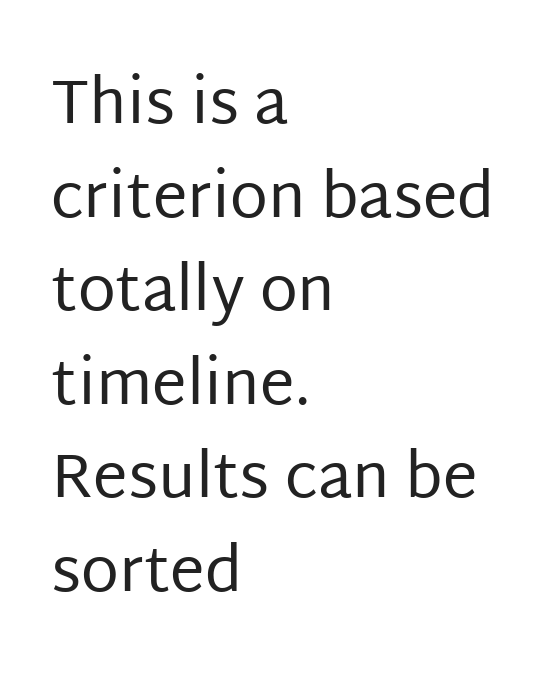
Just letters on the line, the space beneath them empty. Spacing verdict: proportional, widths tailored to each character. These glyphs show unthickened strokes, regular width or finer. Tracking value appears to be zero — textbook default spacing.
